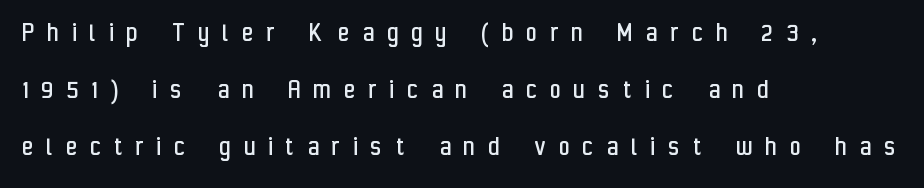
Q: Is the text bold? A: No.
Q: Is the text italic (slanted)? A: No, it is upright.
Q: Is the typeface a serif or a sans-serif typeface? A: Sans-serif.
Q: Is the text underlined? A: No.
Q: How is the paragraph aligned? A: Left-aligned.
Q: Is the spacing between letters normal or unusually wide? A: Unusually wide.
Q: Is the spacing between lines tight, normal or loose? A: Loose.
Q: Width (condensed, normal, or wide)? A: Condensed.
Q: Stroke contrast? A: Low.
Q: x-height? A: Medium.
Q: Monospaced? A: No.
